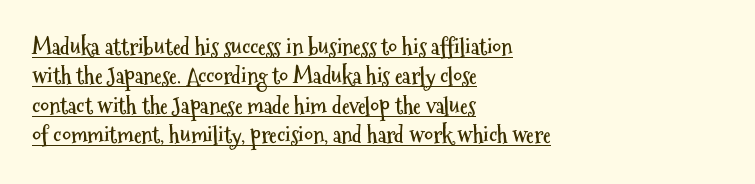
The image shows 22 px bold type, upright; set left-aligned, normal line spacing (1.34x), normal letter spacing, underlined.
